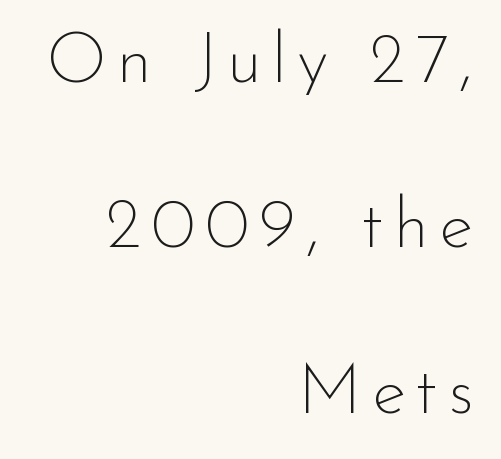
In terms of letterform style, serifs are entirely absent. Type without underlining. Widely set lines give the paragraph a tall, airy silhouette. Short and long lines alike share a common ending point at right. The passage shown is not bold in any degree. These lines are rendered in a variable-pitch font.
